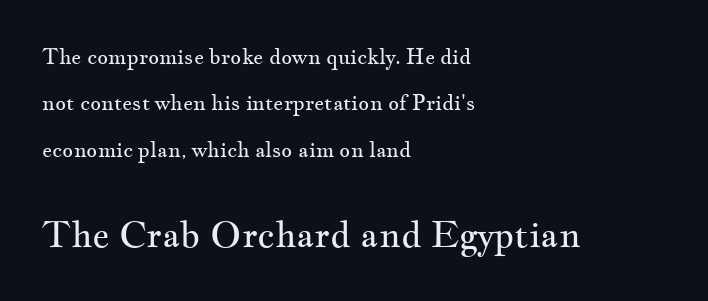
Q: Is the text bold? A: No.
Q: Is the text italic (slanted)? A: No, it is upright.
Q: Is the typeface a serif or a sans-serif typeface? A: Serif.
Q: Is the text underlined? A: No.
Q: How is the paragraph aligned? A: Left-aligned.
Q: Is the spacing between letters normal or unusually wide? A: Normal.
Q: Is the spacing between lines tight, normal or loose? A: Loose.
Q: Which block of text is set in a larger size, the first (top) or the second (bottom)? A: The second (bottom) one.
Q: Width (condensed, normal, or wide)? A: Wide.
Q: Stroke contrast? A: Medium.
Q: x-height? A: Small.
Q: Monospaced? A: No.
